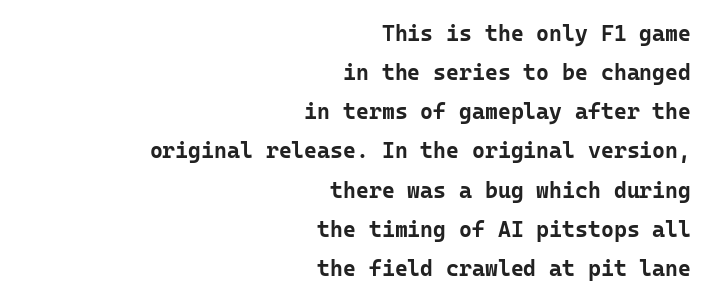
{"italic": "no", "bold": "yes", "underline": "no", "align": "right", "line_spacing_ratio": 1.78, "letter_spacing": "normal", "letter_spacing_em": 0.0, "glyph_px": 22}
